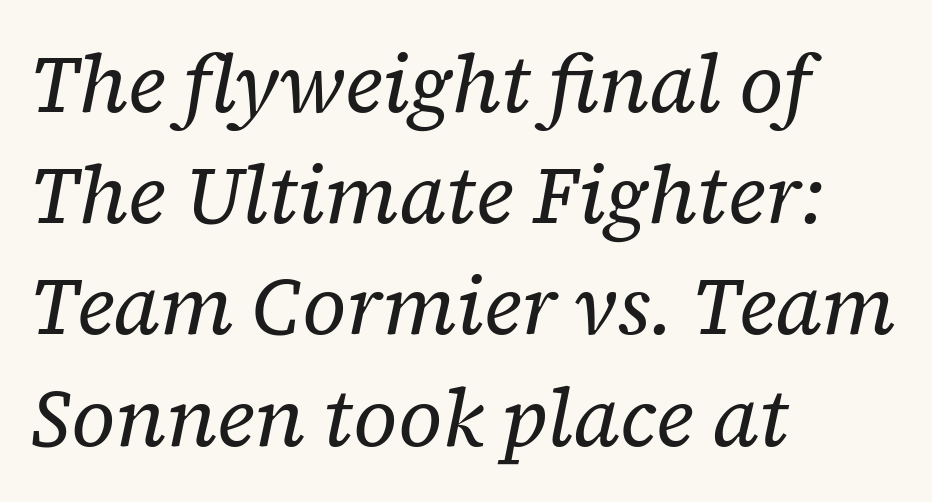
The image shows 80 px regular-weight serif type, italic (leaning right); set left-aligned, normal line spacing (1.39x), normal letter spacing, not underlined; low stroke contrast and a medium x-height.
